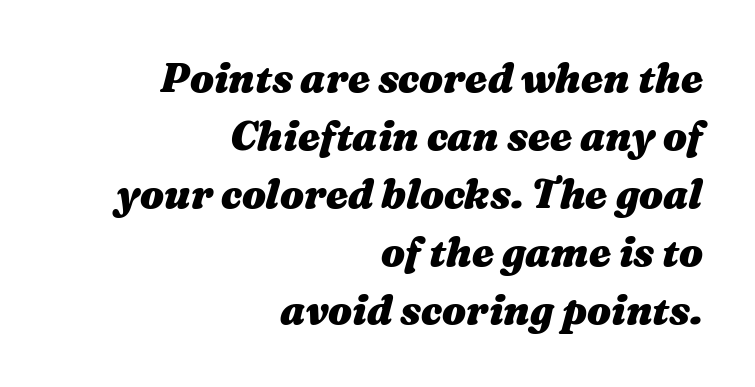
Each letter keeps its own natural width here, so spacing adapts to shape. It's the slanting kind of type. Each row of text sits above clean, open space. The font is running at its bold setting.
